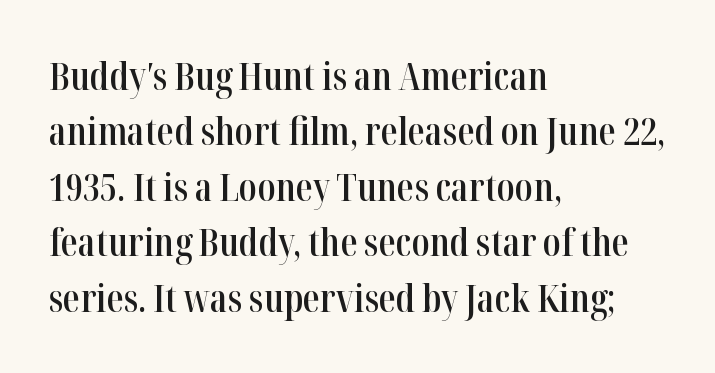
The image shows 38 px semibold, condensed serif type, upright; set left-aligned, normal line spacing (1.46x), normal letter spacing, not underlined; high stroke contrast and a medium x-height.
